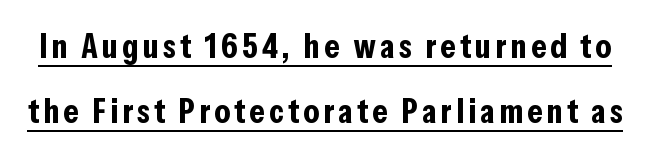
The image shows 35 px bold, condensed sans-serif type, upright; set line spacing 1.86x, underlined; low stroke contrast and a medium x-height.
